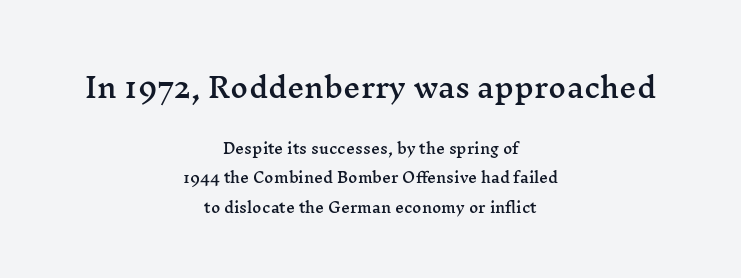
Q: Is the text italic (slanted)? A: No, it is upright.
Q: Is the text underlined? A: No.
Q: How is the paragraph aligned? A: Centered.
Q: Is the spacing between letters normal or unusually wide? A: Normal.
Q: Is the spacing between lines tight, normal or loose? A: Loose.
Q: Which block of text is set in a larger size, the first (top) or the second (bottom)? A: The first (top) one.
